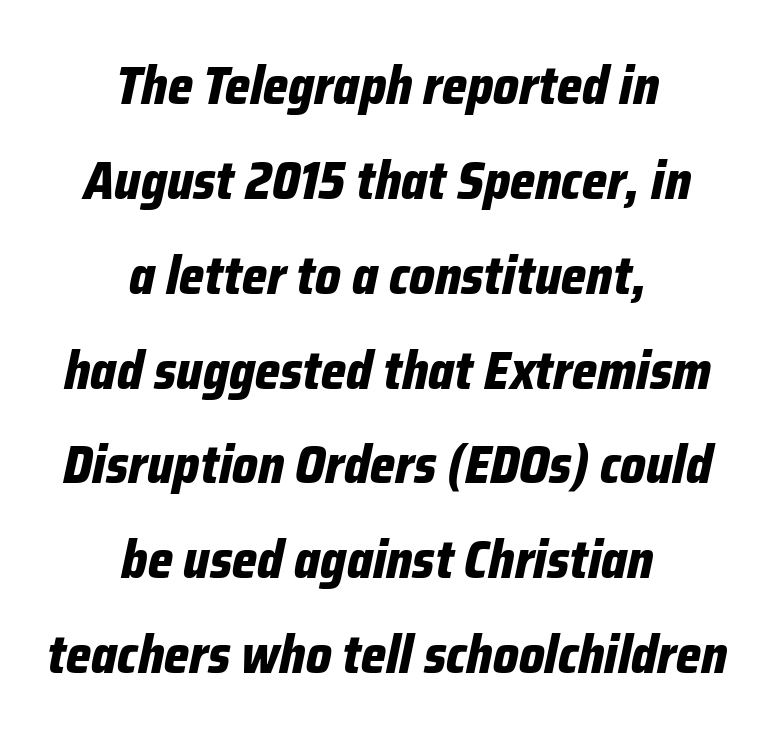
Words float on clear page, feet unadorned. This is heavy type, rendered in bold. Looking at the ascenders, they clearly lean. The face used here is proportionally spaced, like ordinary book or web type.
